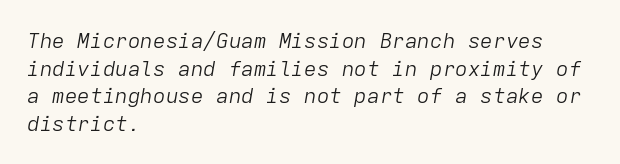
{"italic": "yes", "lean": "right", "slant_degrees": 9, "bold": "no", "underline": "no", "align": "left", "line_spacing": "normal", "line_spacing_ratio": 1.31, "letter_spacing": "normal", "letter_spacing_em": 0.0, "glyph_px": 21}
